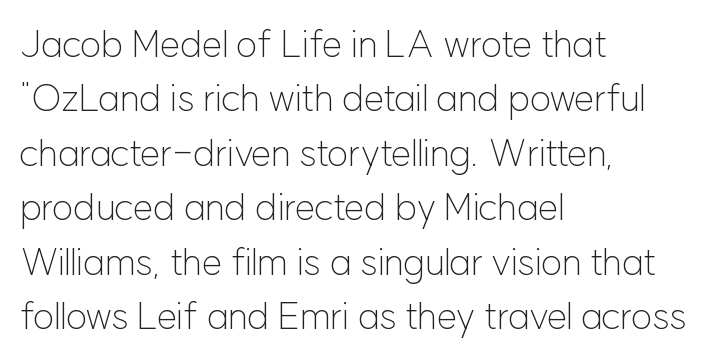
{"serif": "no", "italic": "no", "bold": "no", "weight": "light", "width": "normal", "stroke_contrast": "low", "x_height": "medium", "monospaced": "no", "underline": "no", "align": "left", "line_spacing": "normal", "line_spacing_ratio": 1.47, "letter_spacing": "normal", "letter_spacing_em": 0.0, "glyph_px": 37}
